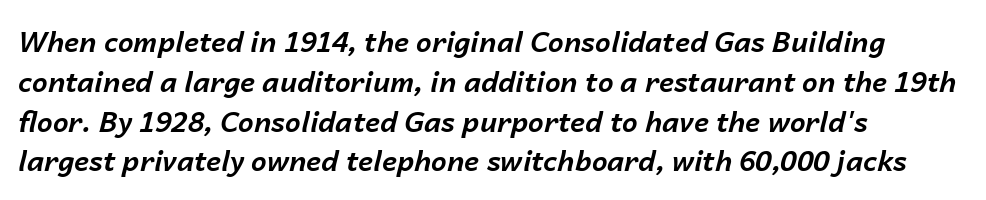
The image shows 28 px bold type, italic (leaning right); set left-aligned, normal line spacing (1.42x), normal letter spacing, not underlined; low stroke contrast and a medium x-height.
